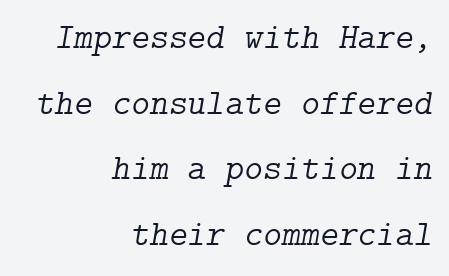
Inter-character spacing is left at the font's built-in metrics. The space beneath each line is pristine and unruled. This is oblique type, the kind used for emphasis or titles. The characters are drawn with everyday or finer stroke widths.
